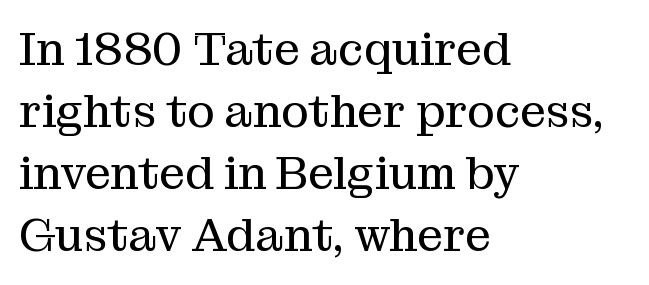
Caption: face not bold, strokes unweighted. Every row of glyphs begins at an identical x-position on the left. Is there any slant? The stems are plumb. Note the varied advance widths — an 'i' is clearly narrower than an 'm'.
